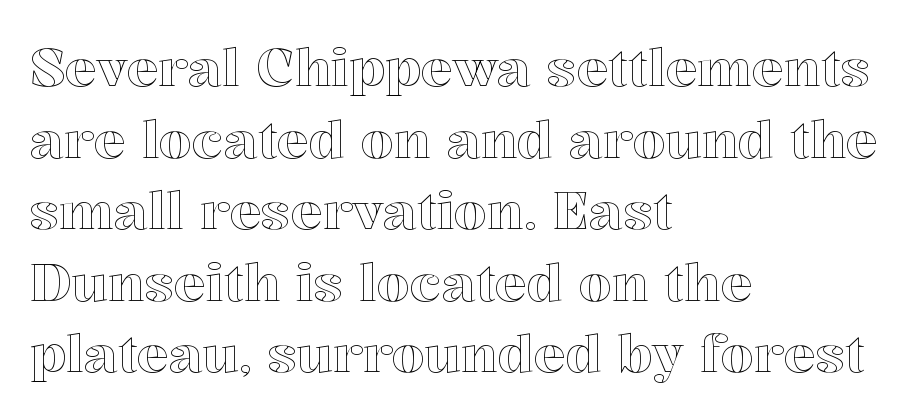
The image shows 53 px text type, upright; set left-aligned, normal line spacing (1.35x), normal letter spacing, not underlined; a medium x-height.
